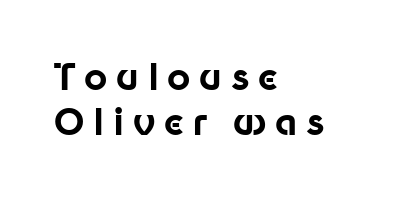
Q: Is the text bold? A: Yes.
Q: Is the text italic (slanted)? A: No, it is upright.
Q: Is the typeface a serif or a sans-serif typeface? A: Sans-serif.
Q: Is the text underlined? A: No.
Q: How is the paragraph aligned? A: Left-aligned.
Q: Is the spacing between letters normal or unusually wide? A: Unusually wide.
Q: Is the spacing between lines tight, normal or loose? A: Normal.
Q: Width (condensed, normal, or wide)? A: Normal.
Q: Stroke contrast? A: Low.
Q: x-height? A: Medium.
Q: Monospaced? A: No.
